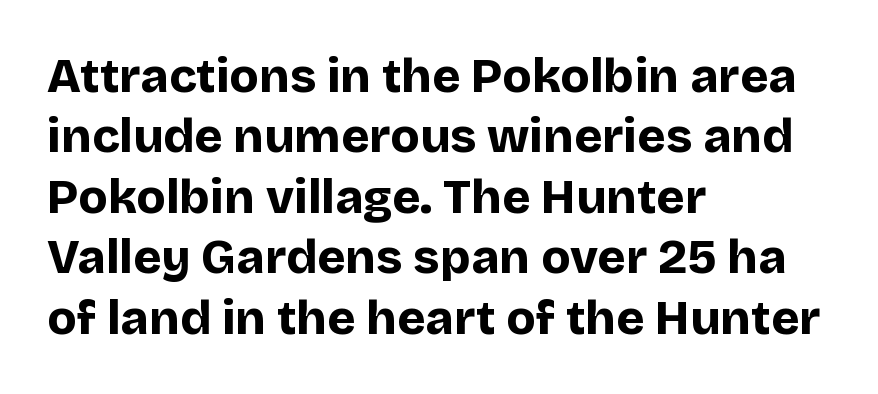
Q: Is the text bold? A: Yes.
Q: Is the text italic (slanted)? A: No, it is upright.
Q: Is the typeface a serif or a sans-serif typeface? A: Sans-serif.
Q: Is the text underlined? A: No.
Q: How is the paragraph aligned? A: Left-aligned.
Q: Is the spacing between letters normal or unusually wide? A: Normal.
Q: Is the spacing between lines tight, normal or loose? A: Normal.
Q: Width (condensed, normal, or wide)? A: Normal.
Q: Stroke contrast? A: Low.
Q: x-height? A: Large.
Q: Monospaced? A: No.
